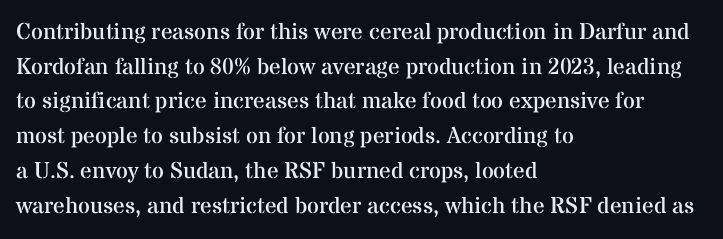
Vertical strokes here are truly vertical. Is the block centered? No — it sits flush against the left margin. Standard letterfit; no display-style spreading of the glyphs. This is not heavy type; no bold has been used.
